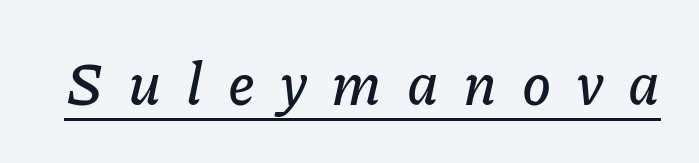
Beneath each row of characters lies a ruled line. Spacing verdict: proportional, widths tailored to each character. Words appear elongated and porous because spacing is wide. In terms of posture, this sample is oblique.
